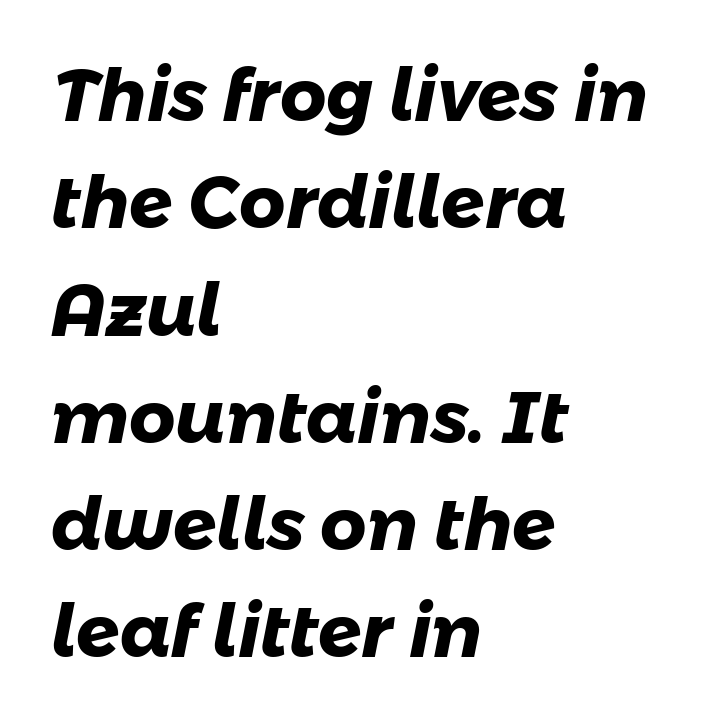
The image shows 72 px heavy sans-serif type; set left-aligned, normal line spacing (1.49x), normal letter spacing, not underlined; low stroke contrast and a medium x-height.
